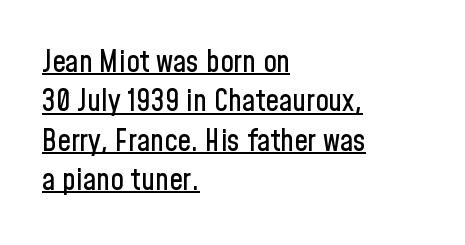
{"serif": "no", "italic": "no", "width": "condensed", "stroke_contrast": "low", "x_height": "medium", "monospaced": "no", "underline": "yes", "align": "left", "line_spacing": "normal", "line_spacing_ratio": 1.31, "letter_spacing": "normal", "letter_spacing_em": 0.0, "glyph_px": 30}
